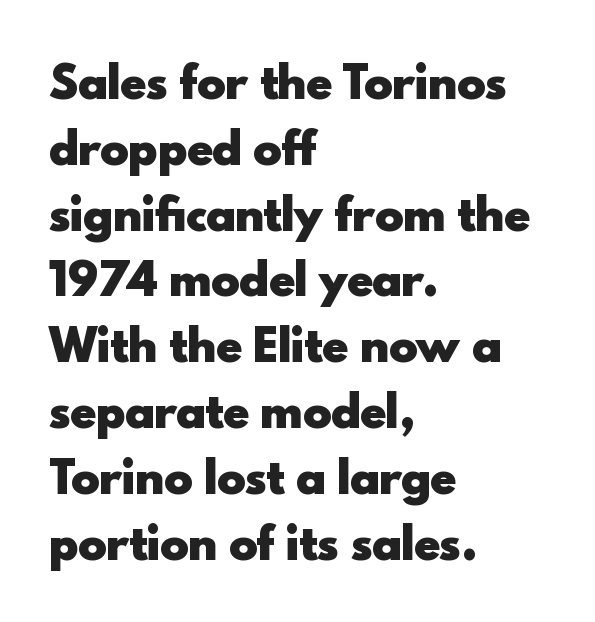
The image shows 43 px heavy sans-serif type, upright; set left-aligned, normal line spacing (1.53x), normal letter spacing, not underlined; a small x-height.
